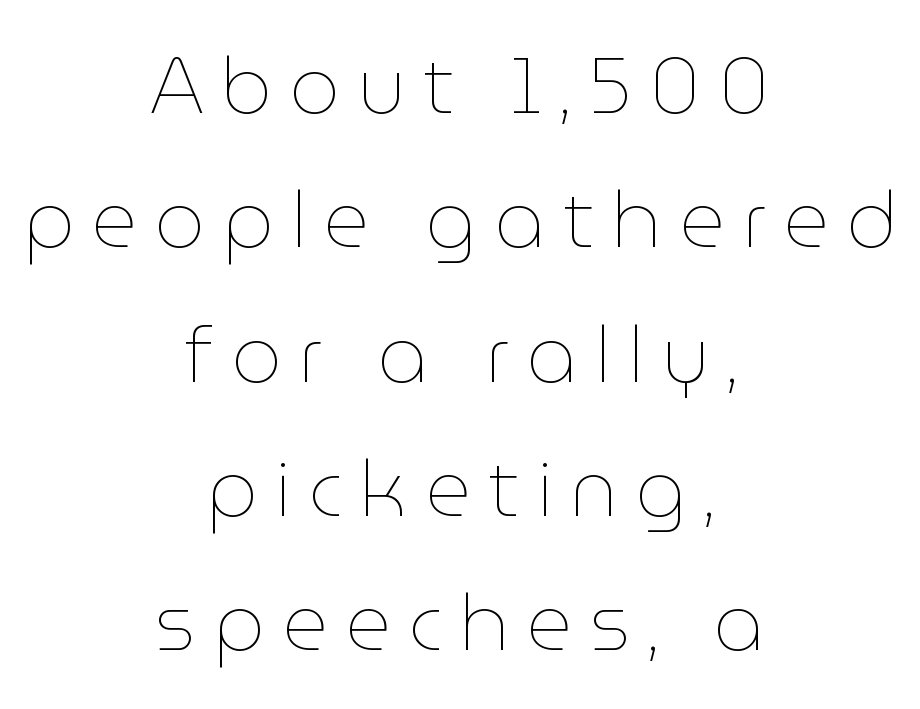
Q: Is the text bold? A: No.
Q: Is the text italic (slanted)? A: No, it is upright.
Q: Is the text underlined? A: No.
Q: How is the paragraph aligned? A: Centered.
Q: Is the spacing between letters normal or unusually wide? A: Unusually wide.
Q: Is the spacing between lines tight, normal or loose? A: Normal.
Q: Width (condensed, normal, or wide)? A: Normal.
Q: Stroke contrast? A: Low.
Q: x-height? A: Medium.
Q: Monospaced? A: No.
